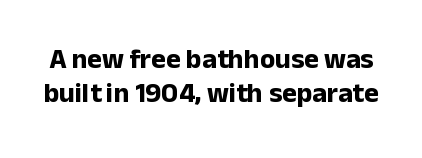
{"serif": "no", "italic": "no", "bold": "yes", "weight": "bold", "width": "normal", "stroke_contrast": "low", "x_height": "medium", "monospaced": "no", "underline": "no", "line_spacing_ratio": 1.23, "letter_spacing": "normal", "letter_spacing_em": 0.0, "glyph_px": 28}
